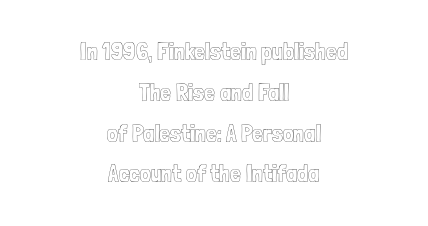
The image shows 24 px text type, upright; set centered, normal line spacing (1.7x), normal letter spacing, not underlined.
